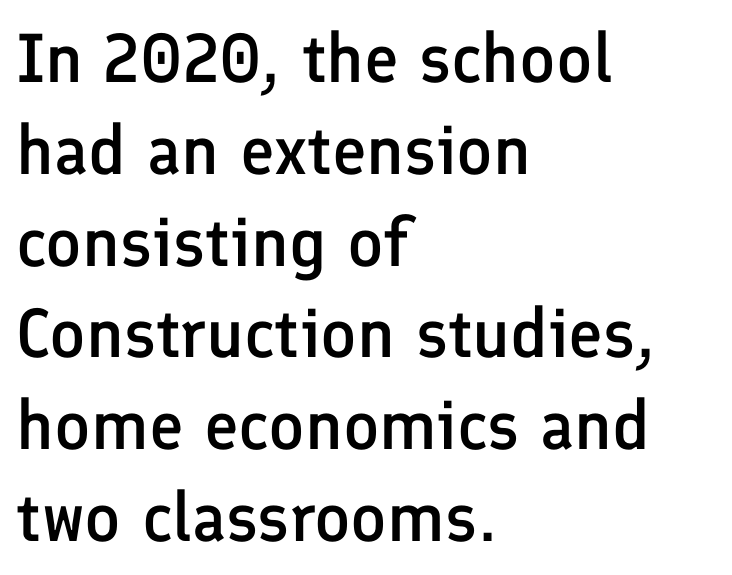
{"serif": "no", "italic": "no", "bold": "semi", "weight": "semibold", "width": "normal", "stroke_contrast": "low", "x_height": "medium", "monospaced": "no", "underline": "no", "align": "left", "line_spacing": "normal", "line_spacing_ratio": 1.33, "letter_spacing": "normal", "letter_spacing_em": 0.0, "glyph_px": 69}
